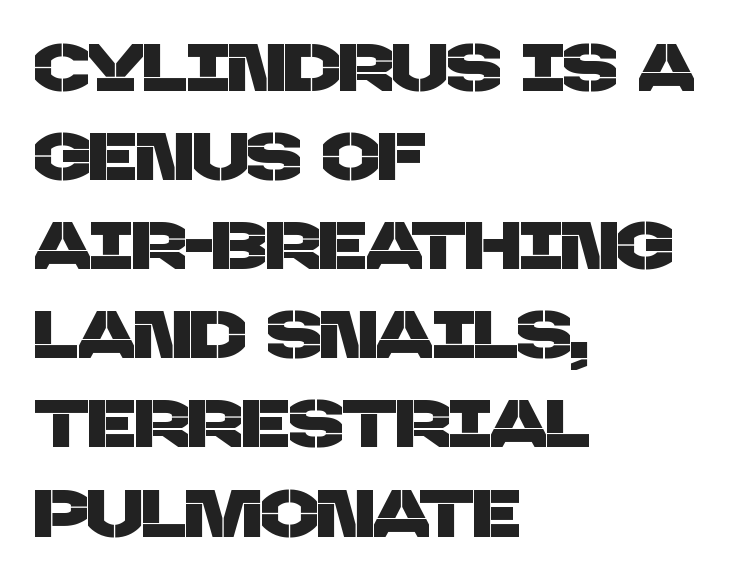
{"serif": "no", "width": "normal", "stroke_contrast": "low", "x_height": "large", "monospaced": "no", "underline": "no", "align": "left", "line_spacing": "normal", "line_spacing_ratio": 1.33, "letter_spacing": "normal", "letter_spacing_em": 0.0, "glyph_px": 67}
